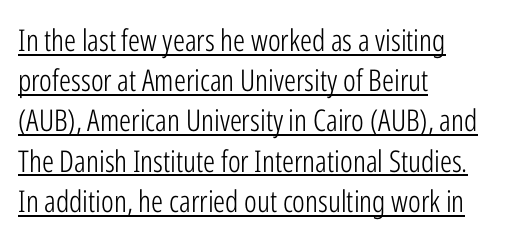
Q: Is the text bold? A: No.
Q: Is the text italic (slanted)? A: No, it is upright.
Q: Is the typeface a serif or a sans-serif typeface? A: Sans-serif.
Q: Is the text underlined? A: Yes.
Q: How is the paragraph aligned? A: Left-aligned.
Q: Is the spacing between letters normal or unusually wide? A: Normal.
Q: Is the spacing between lines tight, normal or loose? A: Normal.
Q: Width (condensed, normal, or wide)? A: Condensed.
Q: Stroke contrast? A: Low.
Q: x-height? A: Medium.
Q: Monospaced? A: No.
